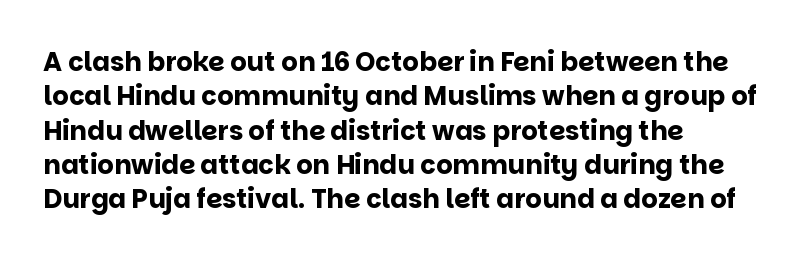
Q: Is the text bold? A: Yes.
Q: Is the text italic (slanted)? A: No, it is upright.
Q: Is the text underlined? A: No.
Q: How is the paragraph aligned? A: Left-aligned.
Q: Is the spacing between letters normal or unusually wide? A: Normal.
Q: Is the spacing between lines tight, normal or loose? A: Normal.
